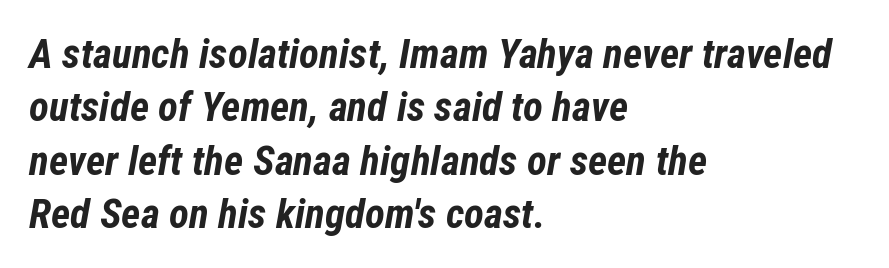
Q: Is the text bold? A: Yes.
Q: Is the text italic (slanted)? A: Yes, it leans right by about 12 degrees.
Q: Is the text underlined? A: No.
Q: How is the paragraph aligned? A: Left-aligned.
Q: Is the spacing between letters normal or unusually wide? A: Normal.
Q: Is the spacing between lines tight, normal or loose? A: Normal.
Q: Width (condensed, normal, or wide)? A: Condensed.
Q: Stroke contrast? A: Low.
Q: x-height? A: Medium.
Q: Monospaced? A: No.
